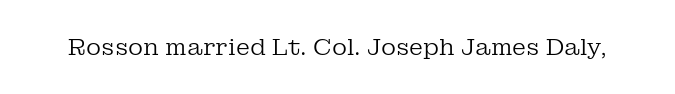
Q: Is the text bold? A: No.
Q: Is the text italic (slanted)? A: No, it is upright.
Q: Is the text underlined? A: No.
Q: Is the spacing between letters normal or unusually wide? A: Normal.
